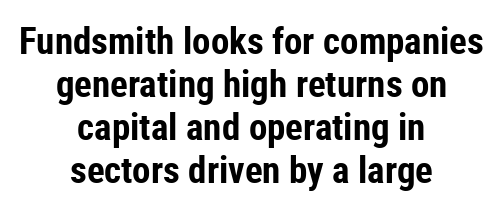
The image shows 37 px bold, condensed sans-serif type, upright; set centered, line spacing 1.16x, normal letter spacing, not underlined; low stroke contrast and a medium x-height.
